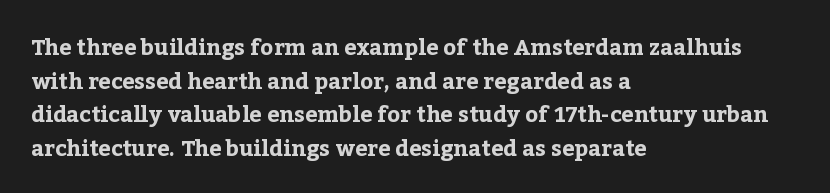
Q: Is the text bold? A: Yes.
Q: Is the text italic (slanted)? A: No, it is upright.
Q: Is the text underlined? A: No.
Q: How is the paragraph aligned? A: Left-aligned.
Q: Is the spacing between letters normal or unusually wide? A: Normal.
Q: Is the spacing between lines tight, normal or loose? A: Normal.
